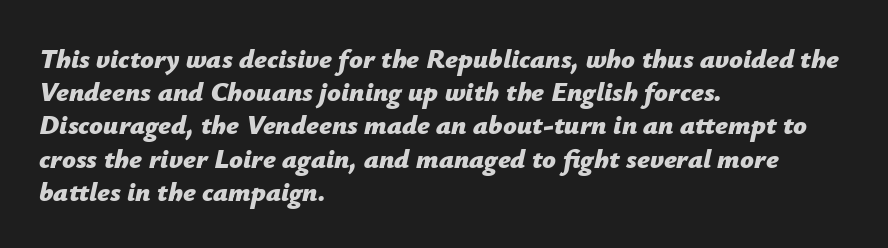
The image shows 27 px bold type, italic (leaning right); set left-aligned, line spacing 1.23x, normal letter spacing, not underlined.
